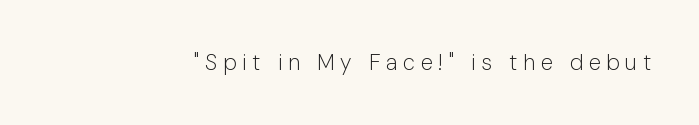
Tracking value appears strongly positive — letters spread wide. Ink coverage per letter is moderate at most. The lettering holds an erect, upright posture throughout. The space directly below the letters is spotless.
